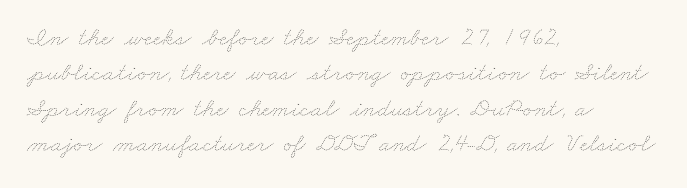
Honestly, there is no underline to notice here at all. Students, observe: this is what conventionally led text looks like. No extra tracking has been applied to these lines. Stems here are at most as thick as an everyday book face. One-word summary of the alignment: left.
